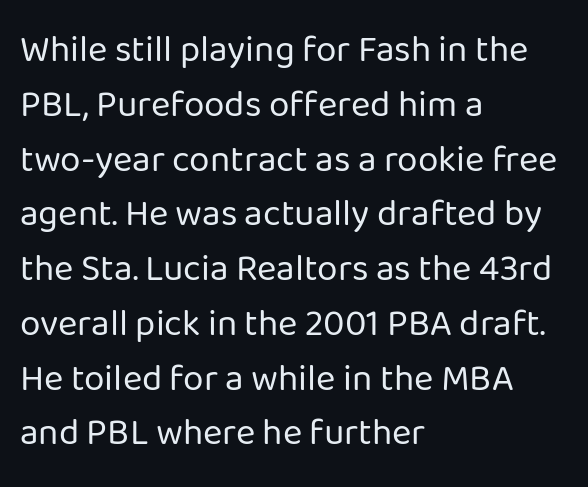
{"serif": "no", "italic": "no", "bold": "no", "weight": "regular", "width": "normal", "stroke_contrast": "low", "x_height": "medium", "monospaced": "no", "underline": "no", "align": "left", "line_spacing": "normal", "line_spacing_ratio": 1.48, "letter_spacing": "normal", "letter_spacing_em": 0.0, "glyph_px": 37}
